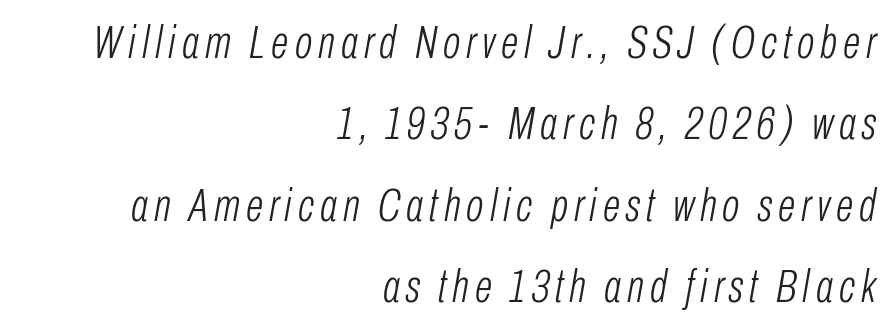
{"italic": "yes", "lean": "right", "slant_degrees": 10, "bold": "no", "weight": "light", "width": "condensed", "stroke_contrast": "low", "x_height": "medium", "monospaced": "no", "underline": "no", "align": "right", "line_spacing_ratio": 1.77, "glyph_px": 46}
